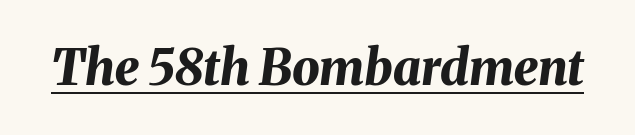
Q: Is the text bold? A: Yes.
Q: Is the text italic (slanted)? A: Yes, it leans right by about 8 degrees.
Q: Is the text underlined? A: Yes.
Q: Is the spacing between letters normal or unusually wide? A: Normal.
Q: Width (condensed, normal, or wide)? A: Normal.
Q: Stroke contrast? A: Medium.
Q: x-height? A: Medium.
Q: Monospaced? A: No.
